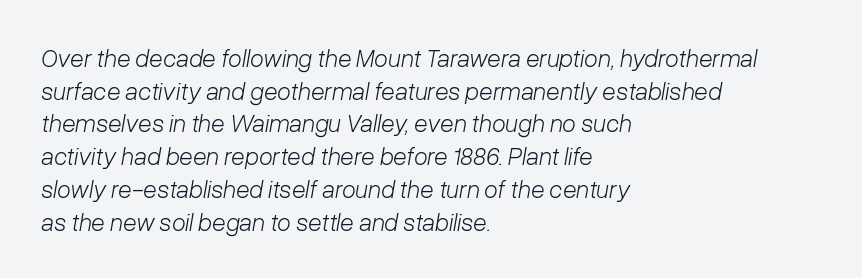
The image shows 25 px text type, italic (leaning right); set left-aligned, normal line spacing (1.31x), normal letter spacing, not underlined.
